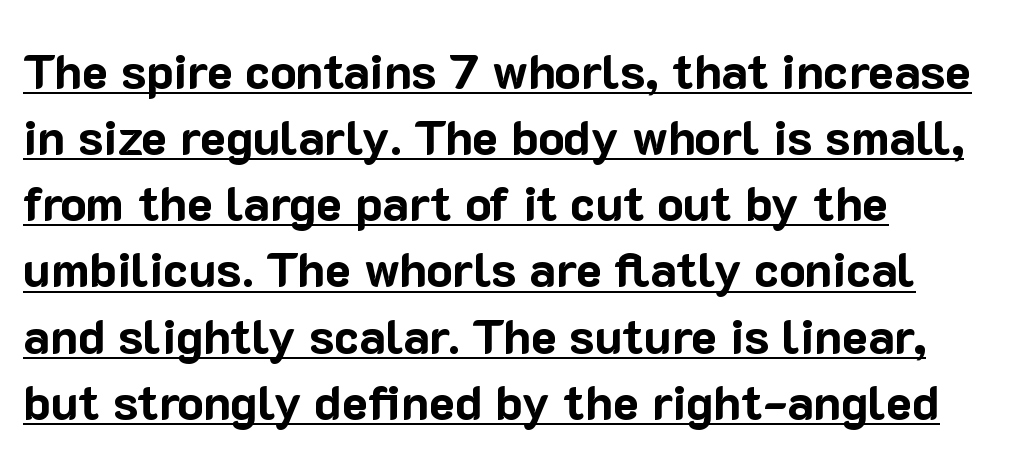
The image shows 49 px bold sans-serif type, upright; set left-aligned, normal line spacing (1.35x), normal letter spacing, underlined; low stroke contrast and a medium x-height.
